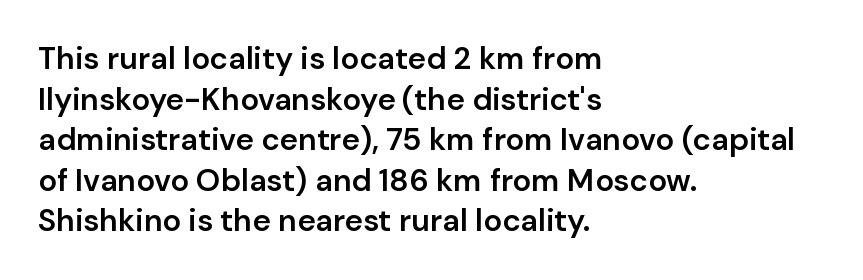
The lines are quadded left. If you measured baseline to baseline, you'd find a middling distance. Posture: straight, roman, zero tilt. Unlike a traditional serif, this face leaves its strokes unadorned.
